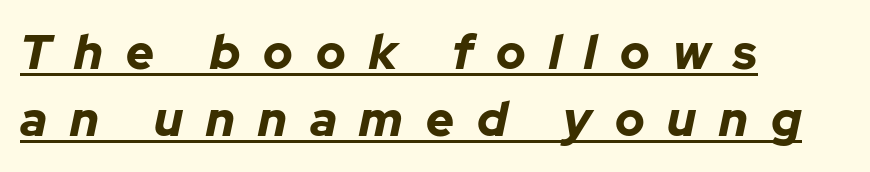
Horizontally, the lines are justified to the leading edge only. Slant detected: the letters are inclined. Students, note that the glyphs here are deliberately spaced far apart. Glance below the letters and you will spot a drawn line.
